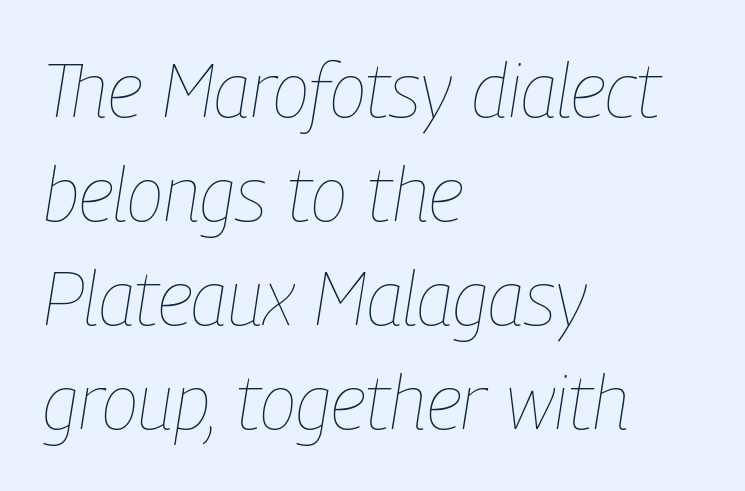
The image shows 76 px thin, condensed type, italic (leaning right); set left-aligned, normal line spacing (1.37x), normal letter spacing, not underlined; low stroke contrast and a medium x-height.
